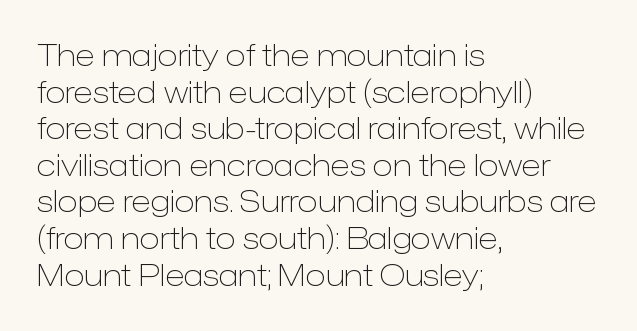
Classification — sans serif. Each letter keeps its own natural width here, so spacing adapts to shape. Check under the words: just untouched page. Observe the ordinary spacing: letters are neighbours, not strangers. This sample uses an upright cut, with every glyph sitting square on the baseline.
